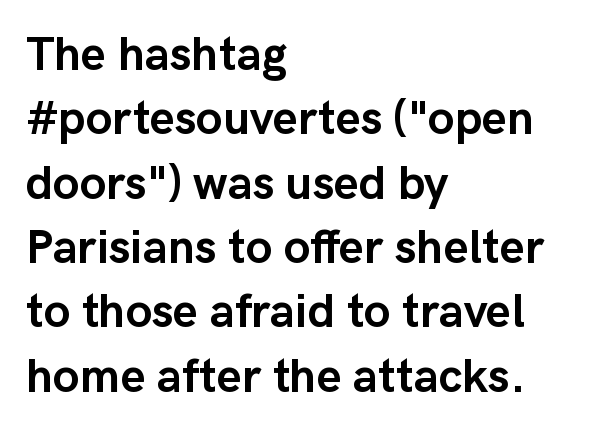
The image shows 48 px semibold sans-serif type, upright; set left-aligned, normal line spacing (1.34x), normal letter spacing, not underlined; low stroke contrast and a medium x-height.
